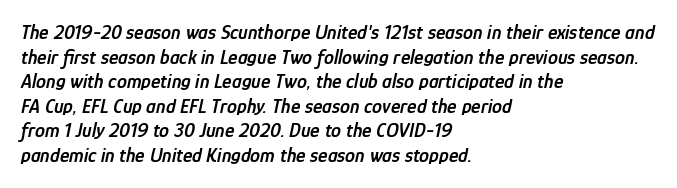
Q: Is the text bold? A: Semi-bold.
Q: Is the text italic (slanted)? A: Yes, it leans right by about 12 degrees.
Q: Is the text underlined? A: No.
Q: How is the paragraph aligned? A: Left-aligned.
Q: Is the spacing between letters normal or unusually wide? A: Normal.
